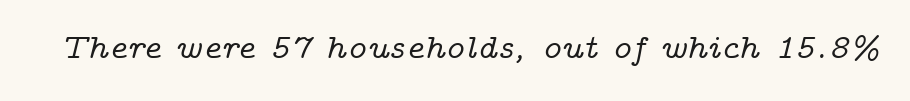
Q: Is the text italic (slanted)? A: Yes, it leans right by about 14 degrees.
Q: Is the typeface a serif or a sans-serif typeface? A: Serif.
Q: Is the text underlined? A: No.
Q: Is the spacing between letters normal or unusually wide? A: Normal.
Q: Width (condensed, normal, or wide)? A: Wide.
Q: Stroke contrast? A: Low.
Q: x-height? A: Medium.
Q: Monospaced? A: No.
